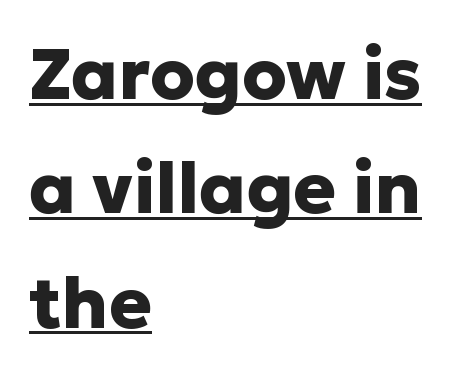
If you drew a line through each stem, it would be perfectly vertical. The line-height multiplier appears to be the usual default. Horizontally, the lines are justified to the leading edge only. A rule runs beneath these lines of type.
